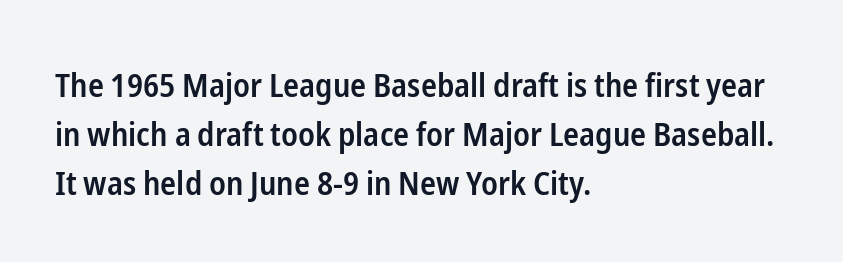
The image shows 33 px semibold, condensed sans-serif type, upright; set left-aligned, normal line spacing (1.48x), normal letter spacing, not underlined; low stroke contrast and a medium x-height.
